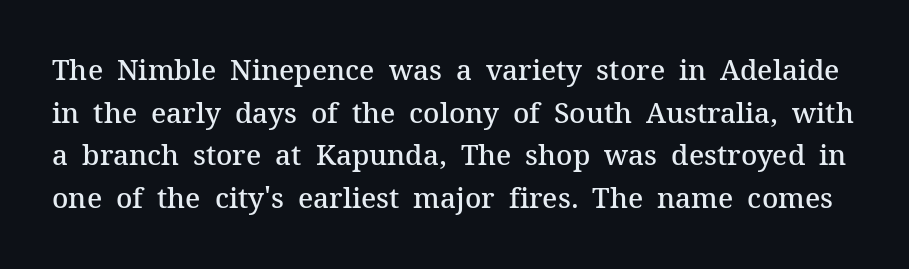
The image shows 28 px semibold serif type, upright; set normal line spacing (1.52x), normal letter spacing, not underlined; medium stroke contrast and a medium x-height.
